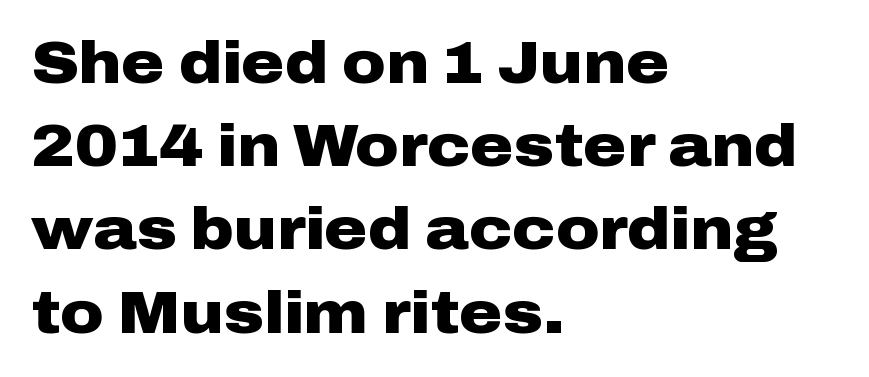
The zone under the glyphs is completely vacant. Compared with typical body copy, the letter spacing here is the same. The letters advance in unequal steps, a hallmark of proportional type. Caption: bold face, heavy strokes. A normal amount of white space separates one row of letters from the next.
